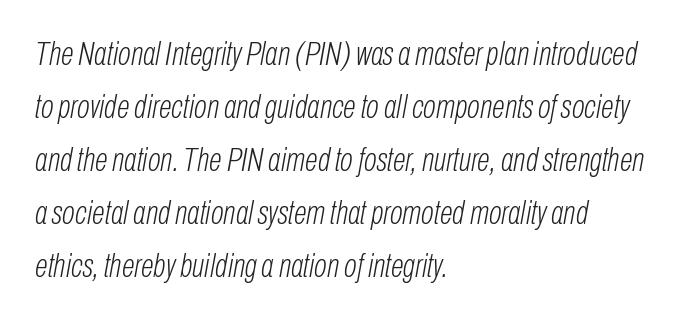
Every row of glyphs begins at an identical x-position on the left. The font's italic variant was chosen for this text. Reading down the column, the eye jumps a familiar distance to each next line. You could not count columns in this text — the font is proportionally spaced.
